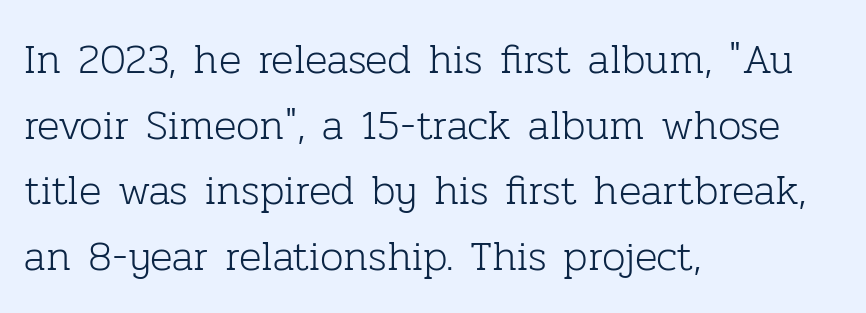
Q: Is the text bold? A: No.
Q: Is the text italic (slanted)? A: No, it is upright.
Q: Is the typeface a serif or a sans-serif typeface? A: Serif.
Q: Is the text underlined? A: No.
Q: How is the paragraph aligned? A: Left-aligned.
Q: Is the spacing between letters normal or unusually wide? A: Normal.
Q: Is the spacing between lines tight, normal or loose? A: Normal.
Q: Width (condensed, normal, or wide)? A: Normal.
Q: Stroke contrast? A: Low.
Q: x-height? A: Medium.
Q: Monospaced? A: No.
